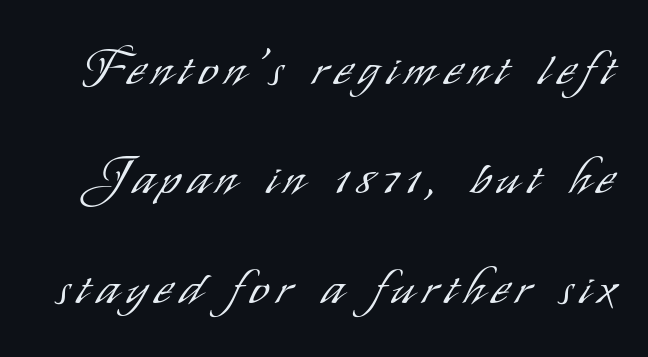
Q: Is the text bold? A: No.
Q: Is the text italic (slanted)? A: Yes.
Q: Is the typeface a serif or a sans-serif typeface? A: Sans-serif.
Q: Is the text underlined? A: No.
Q: Is the spacing between lines tight, normal or loose? A: Loose.
Q: Width (condensed, normal, or wide)? A: Condensed.
Q: Stroke contrast? A: Low.
Q: x-height? A: Small.
Q: Monospaced? A: No.
